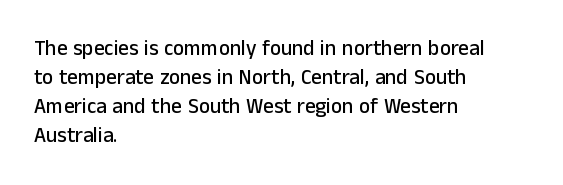
Does the leading feel generous? No, just average. Nobody touched the tracking dial on this one. This is the regular roman posture of the typeface. Visually the block forms a straight wall on the left and a jagged coastline on the right.
